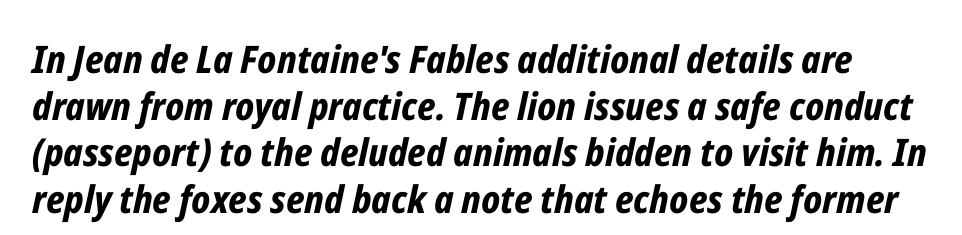
In terms of weight, the rendering is a true, heavy bold. Type without underlining. These lines were composed using italics. The face used here is proportionally spaced, like ordinary book or web type. Look at the tracking — it's just the regular setting, nothing added.
